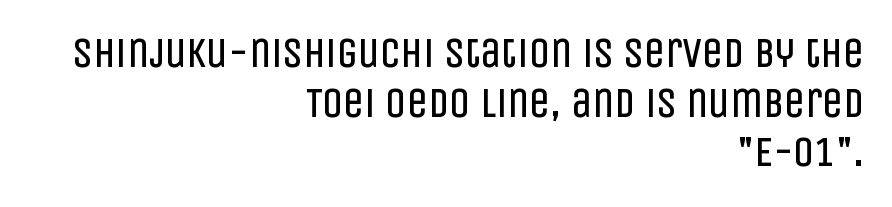
Q: Is the text bold? A: No.
Q: Is the text italic (slanted)? A: No, it is upright.
Q: Is the typeface a serif or a sans-serif typeface? A: Sans-serif.
Q: Is the text underlined? A: No.
Q: How is the paragraph aligned? A: Right-aligned.
Q: Is the spacing between letters normal or unusually wide? A: Normal.
Q: Width (condensed, normal, or wide)? A: Condensed.
Q: Stroke contrast? A: Low.
Q: x-height? A: Large.
Q: Monospaced? A: No.
